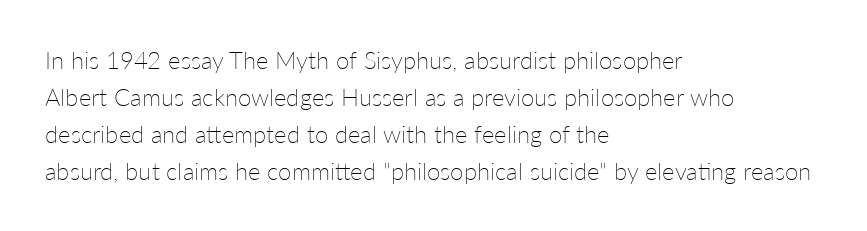
The image shows 24 px text type, upright; set left-aligned, normal line spacing (1.54x), normal letter spacing, not underlined.
